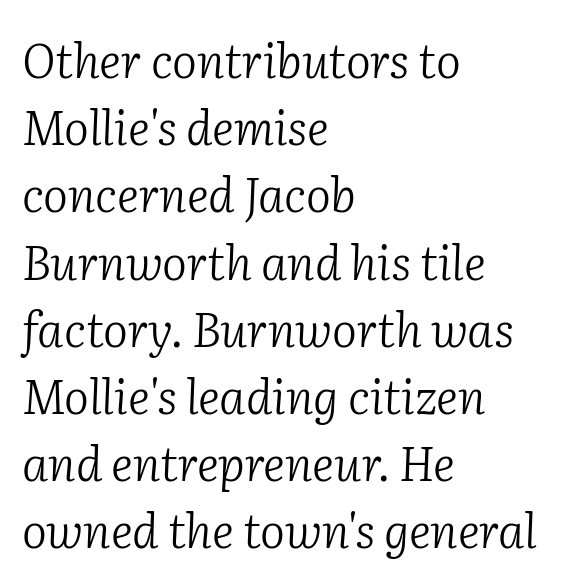
{"serif": "yes", "italic": "yes", "lean": "right", "slant_degrees": 2, "bold": "no", "weight": "light", "width": "normal", "stroke_contrast": "low", "x_height": "medium", "monospaced": "no", "underline": "no", "align": "left", "line_spacing": "normal", "line_spacing_ratio": 1.43, "letter_spacing": "normal", "letter_spacing_em": 0.0, "glyph_px": 47}
